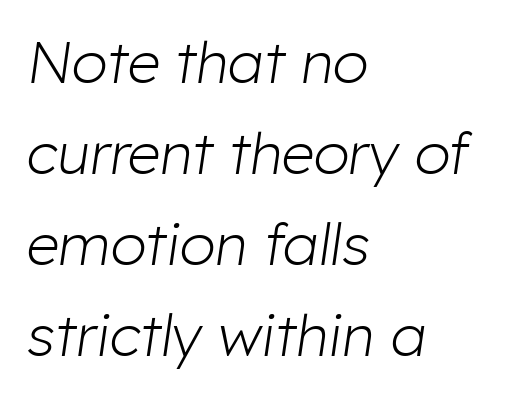
The image shows 58 px light type, italic (leaning right); set left-aligned, normal line spacing (1.57x), normal letter spacing, not underlined; low stroke contrast and a medium x-height.
